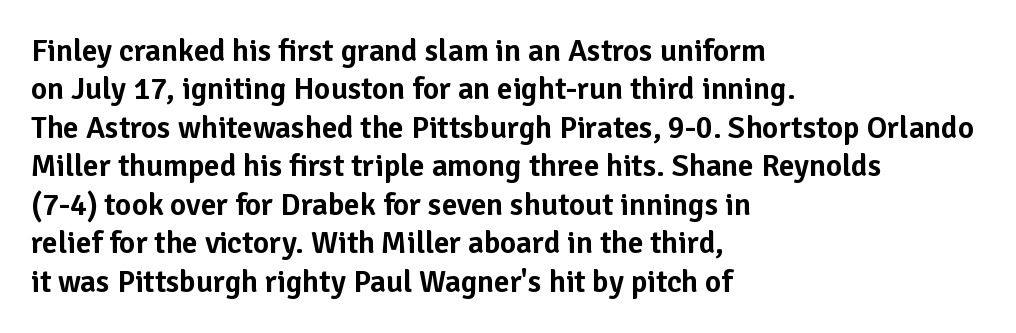
The image shows 31 px sans-serif type, upright; set left-aligned, line spacing 1.24x, normal letter spacing, not underlined; low stroke contrast and a medium x-height.
